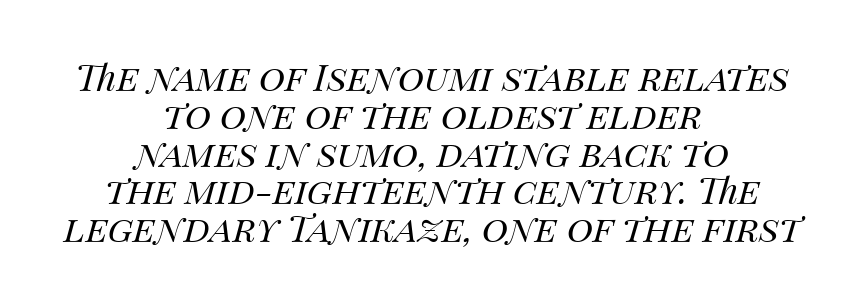
The image shows 36 px regular-weight type, italic (leaning right); set centered, tight line spacing (1.05x), normal letter spacing, not underlined; medium stroke contrast and a large x-height.
